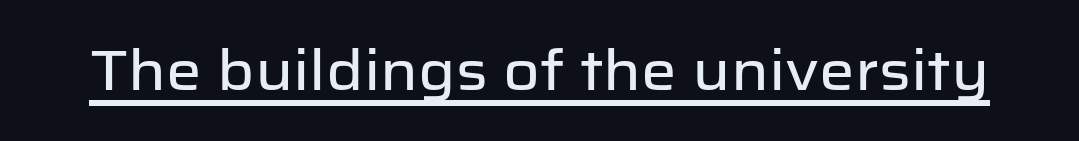
This is roman type, the default non-slanted kind. The passage shown has conventional tracking throughout. In terms of letterform style, serifs are entirely absent. You could not count columns in this text — the font is proportionally spaced. These characters rest on top of a visible drawn line.
